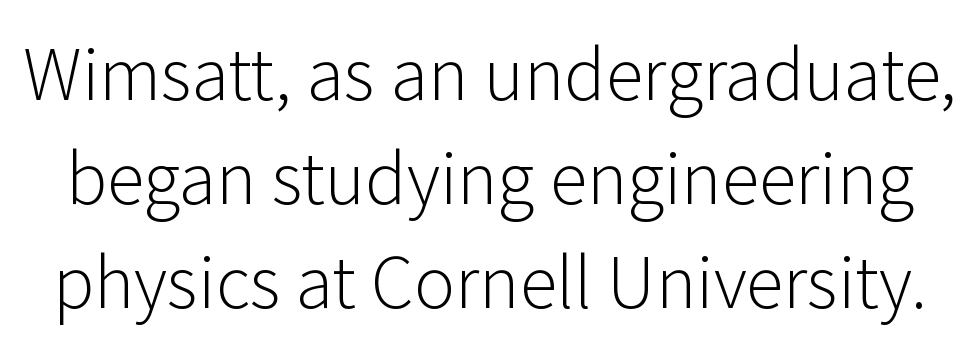
{"serif": "no", "italic": "no", "bold": "no", "weight": "light", "width": "normal", "stroke_contrast": "low", "x_height": "medium", "monospaced": "no", "underline": "no", "line_spacing": "normal", "line_spacing_ratio": 1.51, "letter_spacing": "normal", "letter_spacing_em": 0.0, "glyph_px": 69}
